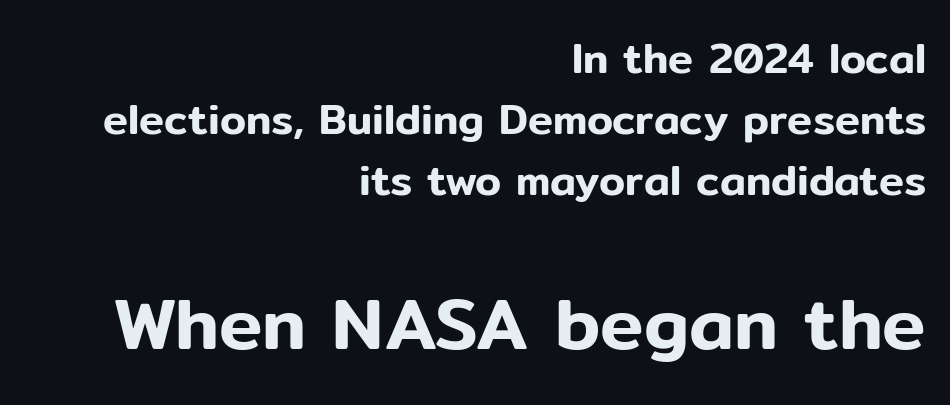
{"serif": "no", "italic": "no", "width": "normal", "stroke_contrast": "low", "x_height": "medium", "monospaced": "no", "underline": "no", "align": "right", "line_spacing": "normal", "line_spacing_ratio": 1.45, "letter_spacing": "normal", "letter_spacing_em": 0.0, "larger_block": "second", "size_ratio": 1.74, "glyph_px": 73}
